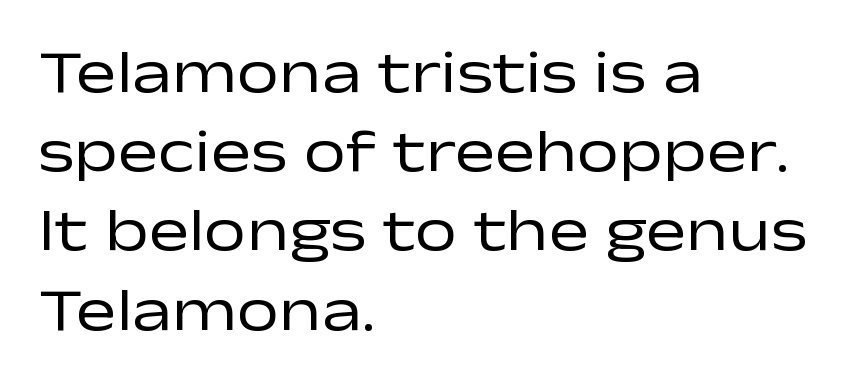
The image shows 60 px regular-weight, wide sans-serif type, upright; set left-aligned, normal line spacing (1.32x), normal letter spacing, not underlined; low stroke contrast and a medium x-height.
